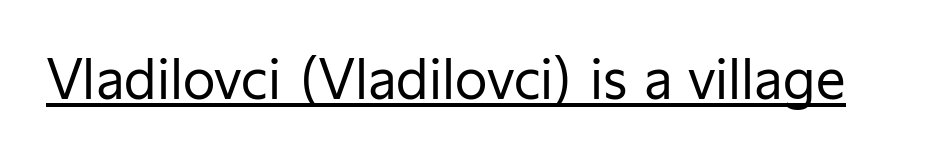
The font family rendered here belongs to the sans-serif group. The passage shown is not bold in any degree. The rendered words wear a rule along their underside. Here the glyphs are tracked normally, forming tight word shapes. Tall strokes in this sample are plumb rather than angled.
